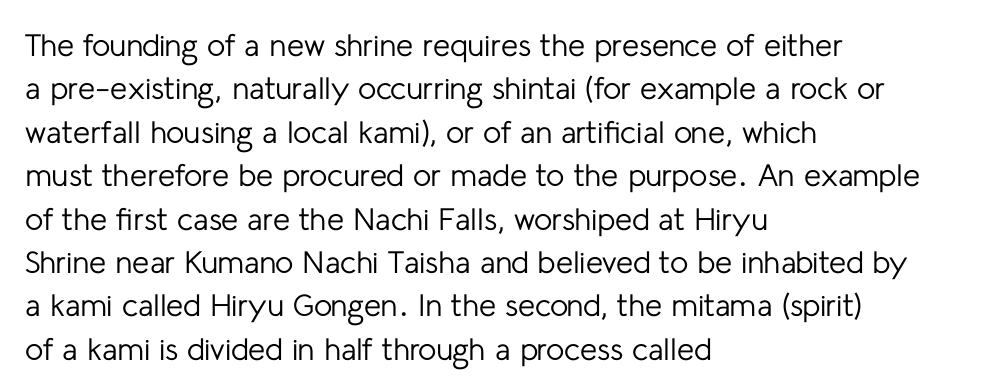
Q: Is the text bold? A: No.
Q: Is the text italic (slanted)? A: No, it is upright.
Q: Is the typeface a serif or a sans-serif typeface? A: Sans-serif.
Q: Is the text underlined? A: No.
Q: How is the paragraph aligned? A: Left-aligned.
Q: Is the spacing between letters normal or unusually wide? A: Normal.
Q: Is the spacing between lines tight, normal or loose? A: Normal.
Q: Width (condensed, normal, or wide)? A: Normal.
Q: Stroke contrast? A: Low.
Q: x-height? A: Medium.
Q: Monospaced? A: No.
